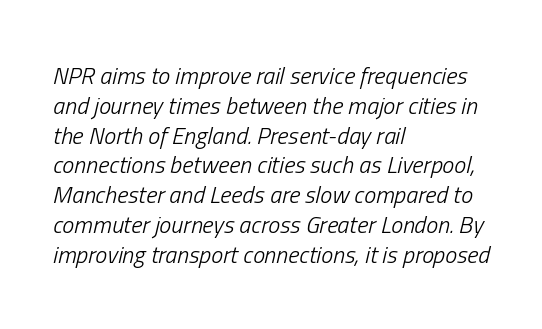
The image shows 24 px text type, italic (leaning right); set left-aligned, line spacing 1.24x, normal letter spacing, not underlined.
